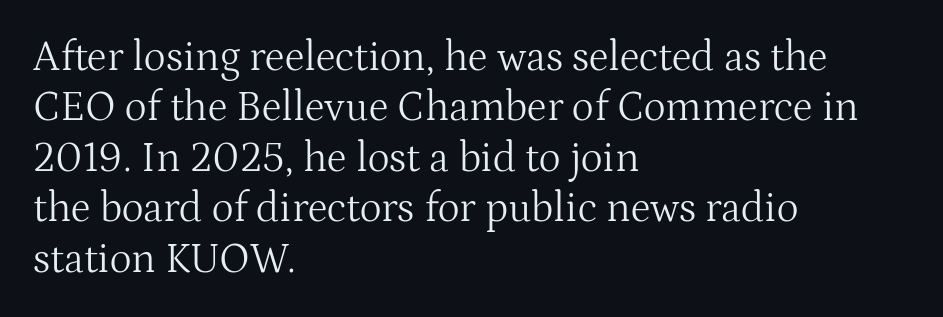
Q: Is the text bold? A: No.
Q: Is the text italic (slanted)? A: No, it is upright.
Q: Is the typeface a serif or a sans-serif typeface? A: Serif.
Q: Is the text underlined? A: No.
Q: How is the paragraph aligned? A: Left-aligned.
Q: Is the spacing between letters normal or unusually wide? A: Normal.
Q: Width (condensed, normal, or wide)? A: Normal.
Q: Stroke contrast? A: Medium.
Q: x-height? A: Medium.
Q: Monospaced? A: No.
